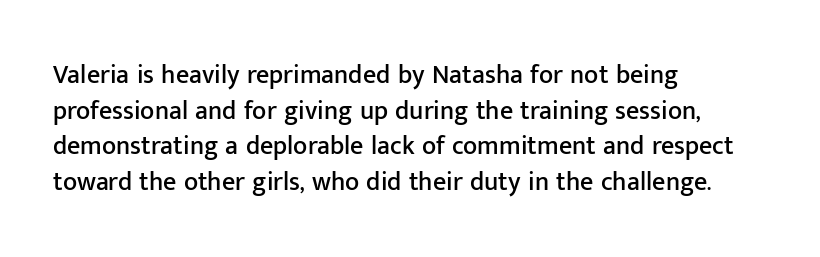
Q: Is the text italic (slanted)? A: No, it is upright.
Q: Is the text underlined? A: No.
Q: How is the paragraph aligned? A: Left-aligned.
Q: Is the spacing between letters normal or unusually wide? A: Normal.
Q: Is the spacing between lines tight, normal or loose? A: Normal.
